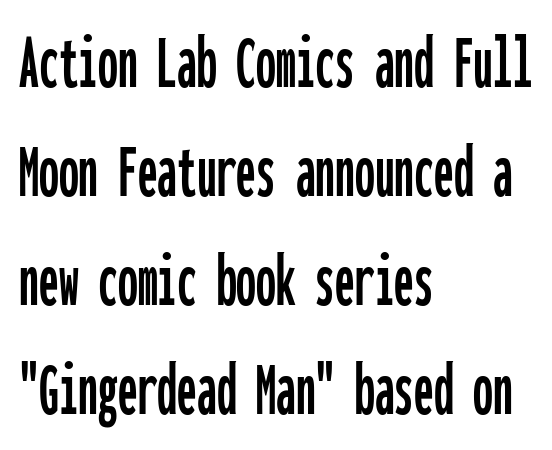
{"serif": "no", "italic": "no", "width": "condensed", "stroke_contrast": "low", "x_height": "medium", "monospaced": "yes", "underline": "no", "align": "left", "line_spacing": "normal", "line_spacing_ratio": 1.38, "letter_spacing": "normal", "letter_spacing_em": 0.0, "glyph_px": 79}
